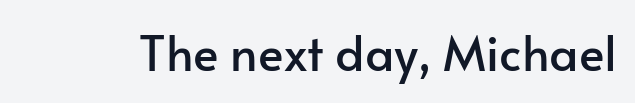
{"serif": "no", "italic": "no", "width": "normal", "stroke_contrast": "low", "x_height": "small", "monospaced": "no", "underline": "no", "letter_spacing": "normal", "letter_spacing_em": 0.0, "glyph_px": 48}
